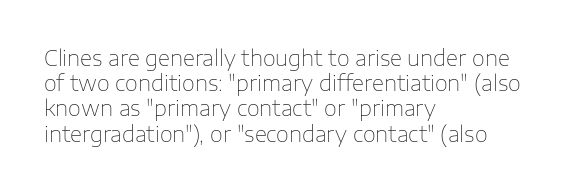
The image shows 21 px text type, upright; set left-aligned, line spacing 1.2x, normal letter spacing, not underlined.
